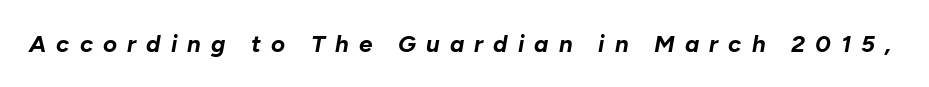
The image shows 24 px bold type, italic (leaning right); set unusually wide letter spacing (+0.42 em), not underlined.
